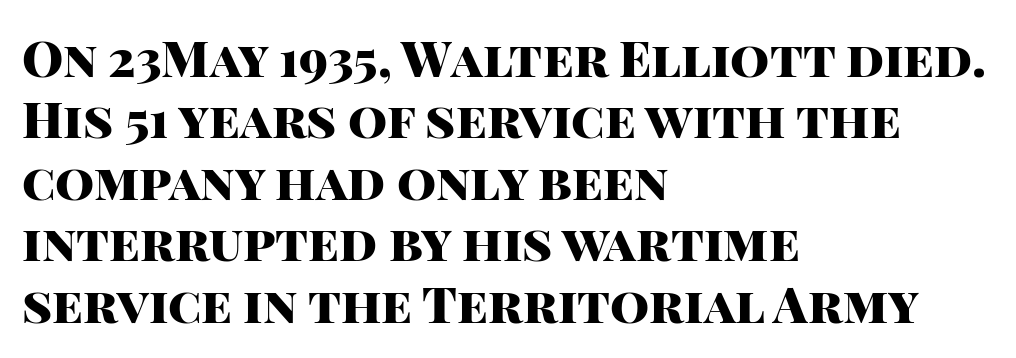
{"serif": "no", "italic": "no", "bold": "yes", "weight": "heavy", "width": "normal", "stroke_contrast": "high", "x_height": "large", "monospaced": "no", "underline": "no", "align": "left", "line_spacing_ratio": 1.23, "letter_spacing": "normal", "letter_spacing_em": 0.0, "glyph_px": 50}
